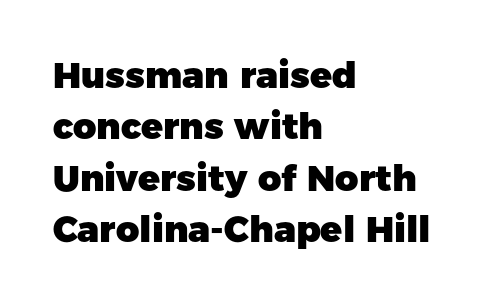
The passage shown has conventional tracking throughout. Spacing verdict: proportional, widths tailored to each character. These lines are set flush left with a ragged right edge. Examine the stroke ends and you'll find no serifs. Do the letters lean? They stand straight. The block of text has a typical density, with ordinary space between rows.
